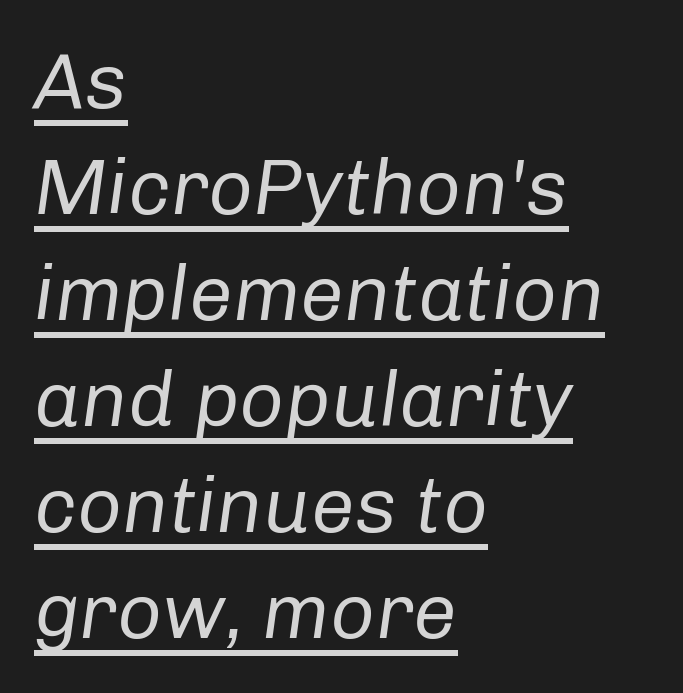
{"italic": "yes", "lean": "right", "slant_degrees": 8, "bold": "no", "weight": "regular", "width": "normal", "stroke_contrast": "low", "x_height": "medium", "monospaced": "no", "underline": "yes", "align": "left", "line_spacing": "normal", "line_spacing_ratio": 1.36, "letter_spacing": "normal", "letter_spacing_em": 0.0, "glyph_px": 78}
